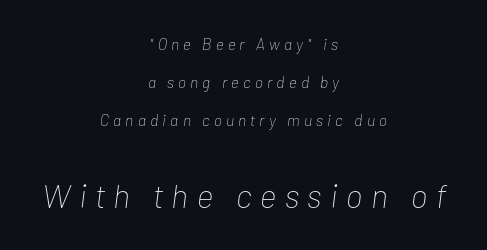
{"italic": "yes", "lean": "right", "slant_degrees": 7, "bold": "no", "weight": "thin", "width": "condensed", "stroke_contrast": "low", "x_height": "medium", "monospaced": "no", "underline": "no", "align": "center", "line_spacing": "loose", "line_spacing_ratio": 2.39, "letter_spacing": "wide", "letter_spacing_em": 0.26, "larger_block": "second", "size_ratio": 2.06, "glyph_px": 33}
